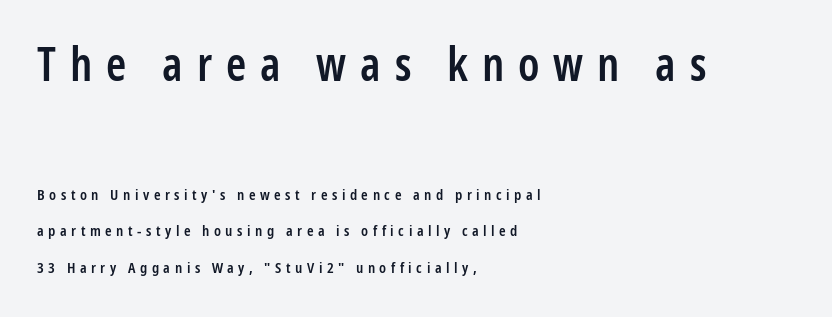
Q: Is the text bold? A: Semi-bold.
Q: Is the text italic (slanted)? A: No, it is upright.
Q: Is the typeface a serif or a sans-serif typeface? A: Sans-serif.
Q: Is the text underlined? A: No.
Q: How is the paragraph aligned? A: Left-aligned.
Q: Is the spacing between letters normal or unusually wide? A: Unusually wide.
Q: Is the spacing between lines tight, normal or loose? A: Loose.
Q: Which block of text is set in a larger size, the first (top) or the second (bottom)? A: The first (top) one.
Q: Width (condensed, normal, or wide)? A: Condensed.
Q: Stroke contrast? A: Low.
Q: x-height? A: Medium.
Q: Monospaced? A: No.
